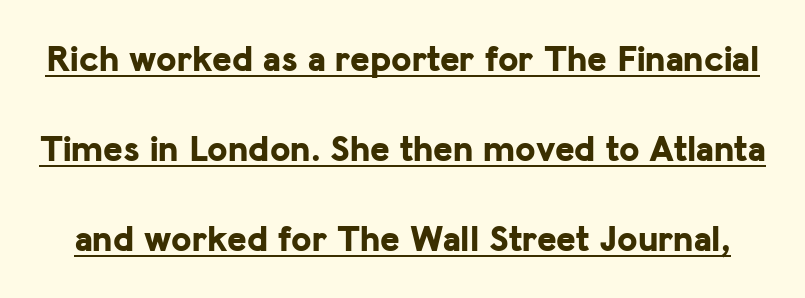
Spacing between characters is what you'd get straight out of the box. The lettering stays uniformly vertical, giving the passage a roman look. The passage shown is emphatically bold. You could not count columns in this text — the font is proportionally spaced.
